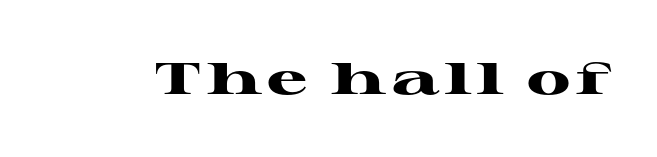
Q: Is the text bold? A: Yes.
Q: Is the text italic (slanted)? A: No, it is upright.
Q: Is the typeface a serif or a sans-serif typeface? A: Serif.
Q: Is the text underlined? A: No.
Q: Width (condensed, normal, or wide)? A: Wide.
Q: Stroke contrast? A: High.
Q: x-height? A: Medium.
Q: Monospaced? A: No.
